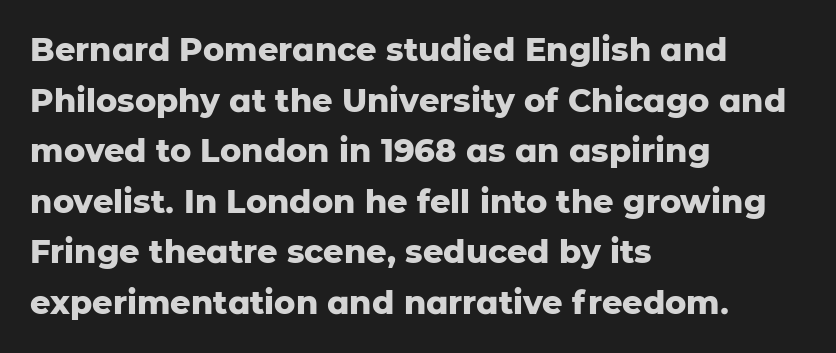
The image shows 32 px heavy sans-serif type, upright; set left-aligned, normal line spacing (1.58x), normal letter spacing, not underlined; low stroke contrast and a medium x-height.
